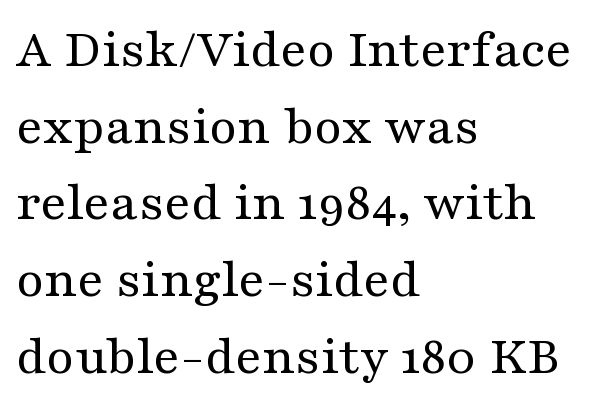
There is no visible air inserted between adjacent glyphs. The passage shown is typed in a proportional face where columns would drift. Stems and bowls with no extra thickness — not bold. Successive baselines arrive at the customary interval. Compared with a centered layout, this one pins lines to the left instead. The baseline area is clear.
